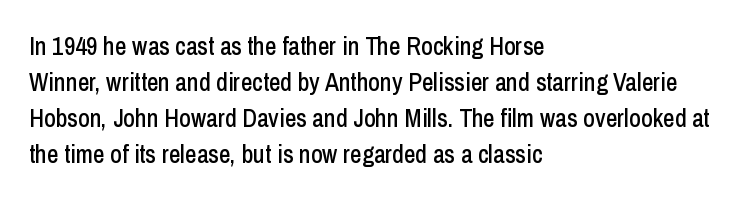
{"italic": "no", "underline": "no", "align": "left", "line_spacing": "normal", "line_spacing_ratio": 1.44, "letter_spacing": "normal", "letter_spacing_em": 0.0, "glyph_px": 25}
